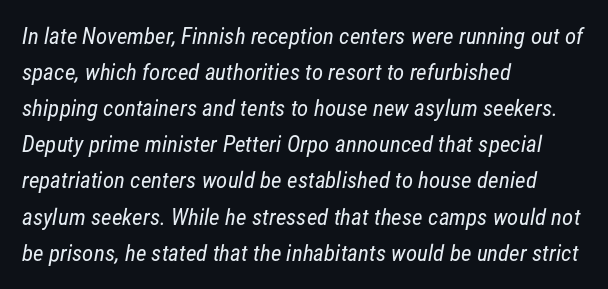
{"bold": "no", "underline": "no", "align": "left", "line_spacing": "normal", "line_spacing_ratio": 1.57, "letter_spacing": "normal", "letter_spacing_em": 0.0, "glyph_px": 23}
